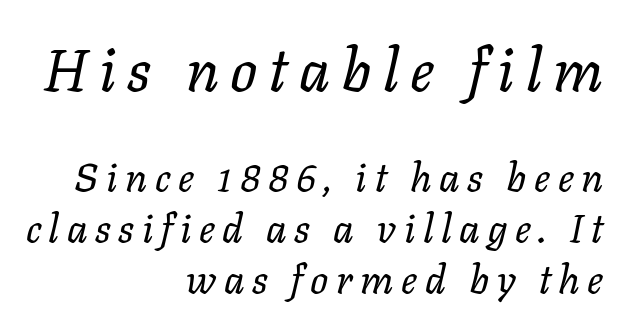
{"italic": "yes", "lean": "right", "slant_degrees": 11, "bold": "no", "weight": "regular", "width": "normal", "stroke_contrast": "low", "x_height": "medium", "monospaced": "no", "underline": "no", "align": "right", "line_spacing": "normal", "line_spacing_ratio": 1.28, "larger_block": "first", "size_ratio": 1.5, "glyph_px": 60}
